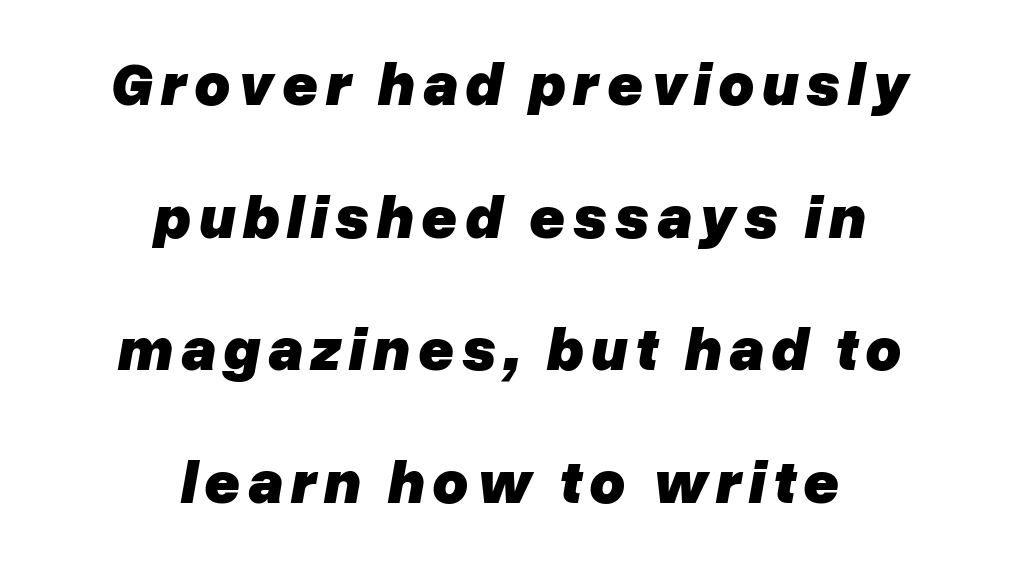
Q: Is the text bold? A: Yes.
Q: Is the text italic (slanted)? A: Yes, it leans right by about 10 degrees.
Q: Is the text underlined? A: No.
Q: How is the paragraph aligned? A: Centered.
Q: Is the spacing between lines tight, normal or loose? A: Loose.
Q: Width (condensed, normal, or wide)? A: Normal.
Q: Stroke contrast? A: Low.
Q: x-height? A: Medium.
Q: Monospaced? A: No.
